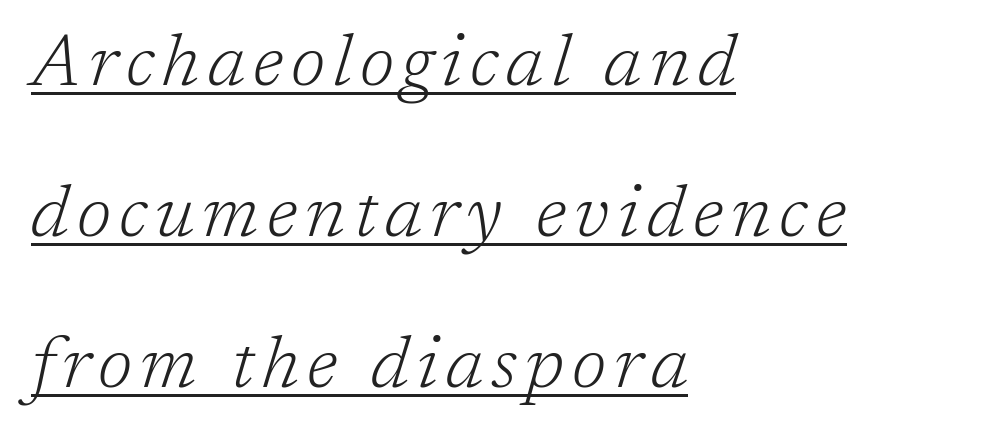
{"serif": "yes", "italic": "yes", "lean": "right", "slant_degrees": 17, "bold": "no", "weight": "light", "width": "normal", "stroke_contrast": "low", "x_height": "medium", "monospaced": "no", "underline": "yes", "align": "left", "line_spacing": "loose", "line_spacing_ratio": 2.07, "glyph_px": 73}
